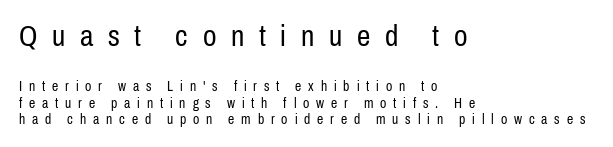
Q: Is the text bold? A: No.
Q: Is the text italic (slanted)? A: No, it is upright.
Q: Is the typeface a serif or a sans-serif typeface? A: Sans-serif.
Q: Is the text underlined? A: No.
Q: How is the paragraph aligned? A: Left-aligned.
Q: Is the spacing between letters normal or unusually wide? A: Unusually wide.
Q: Which block of text is set in a larger size, the first (top) or the second (bottom)? A: The first (top) one.
Q: Width (condensed, normal, or wide)? A: Condensed.
Q: Stroke contrast? A: Low.
Q: x-height? A: Medium.
Q: Monospaced? A: No.
